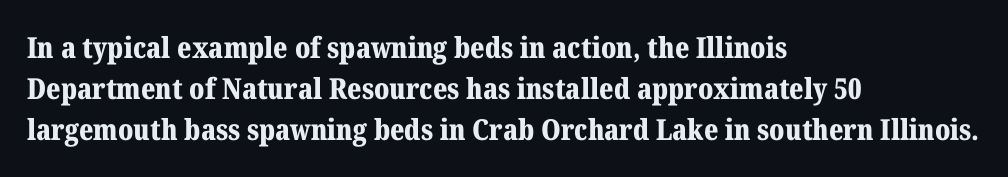
Q: Is the text bold? A: Yes.
Q: Is the text italic (slanted)? A: No, it is upright.
Q: Is the typeface a serif or a sans-serif typeface? A: Serif.
Q: Is the text underlined? A: No.
Q: How is the paragraph aligned? A: Left-aligned.
Q: Is the spacing between letters normal or unusually wide? A: Normal.
Q: Is the spacing between lines tight, normal or loose? A: Normal.
Q: Width (condensed, normal, or wide)? A: Normal.
Q: Stroke contrast? A: Medium.
Q: x-height? A: Medium.
Q: Monospaced? A: No.
